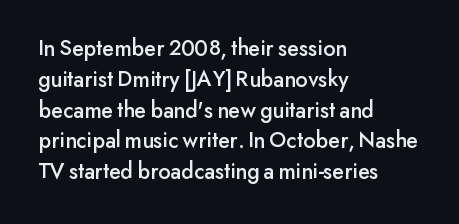
The glyphs are unaccompanied by any horizontal stroke below them. Quick note: not italic, upright. Each word holds together tightly as a unit, with standard inter-letter gaps. The paragraph shown leans on its left margin. Does the leading feel generous? No, just average.
